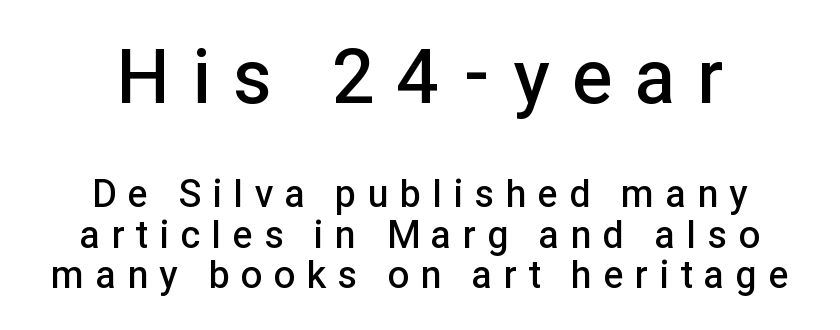
Q: Is the text bold? A: Semi-bold.
Q: Is the text italic (slanted)? A: No, it is upright.
Q: Is the typeface a serif or a sans-serif typeface? A: Sans-serif.
Q: Is the text underlined? A: No.
Q: How is the paragraph aligned? A: Centered.
Q: Is the spacing between letters normal or unusually wide? A: Unusually wide.
Q: Is the spacing between lines tight, normal or loose? A: Tight.
Q: Which block of text is set in a larger size, the first (top) or the second (bottom)? A: The first (top) one.
Q: Width (condensed, normal, or wide)? A: Normal.
Q: Stroke contrast? A: Low.
Q: x-height? A: Medium.
Q: Monospaced? A: No.
